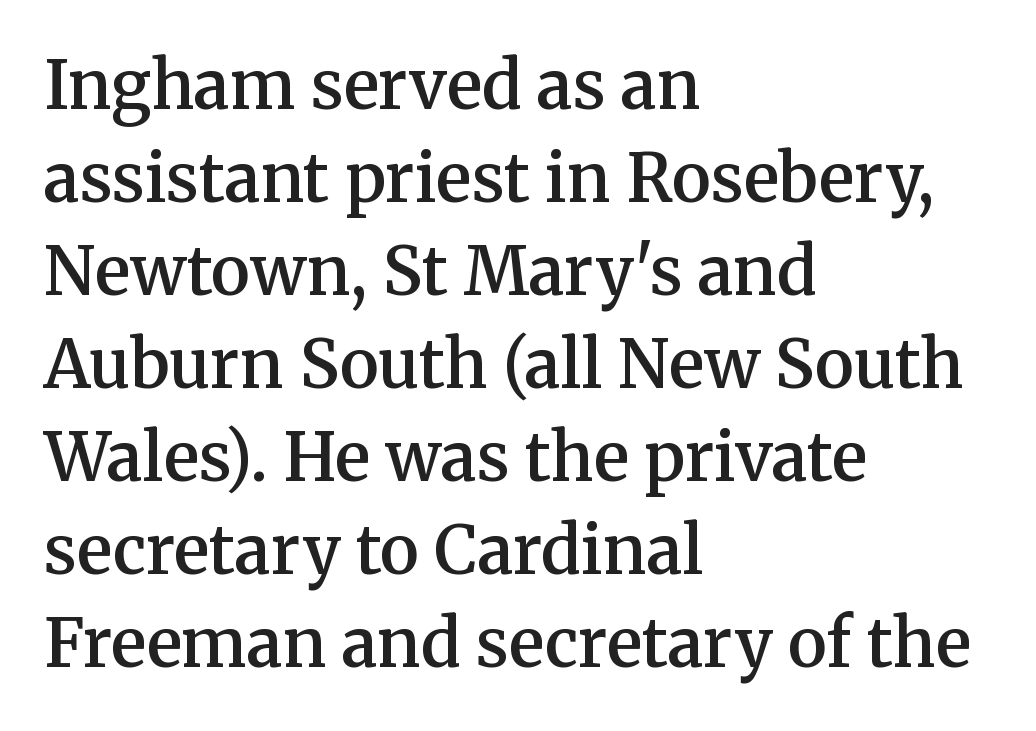
A clean baseline with only descenders dipping below it. A student would call this left alignment; a typographer would say flush left, rag right. Between one letter and the next there's only the usual sliver of space. The face used here is a semibold: visibly heavier than regular, lighter than bold. I'd call this a serif setting — the letters wear small feet. Notice how the stems are strictly vertical — no italics here.
